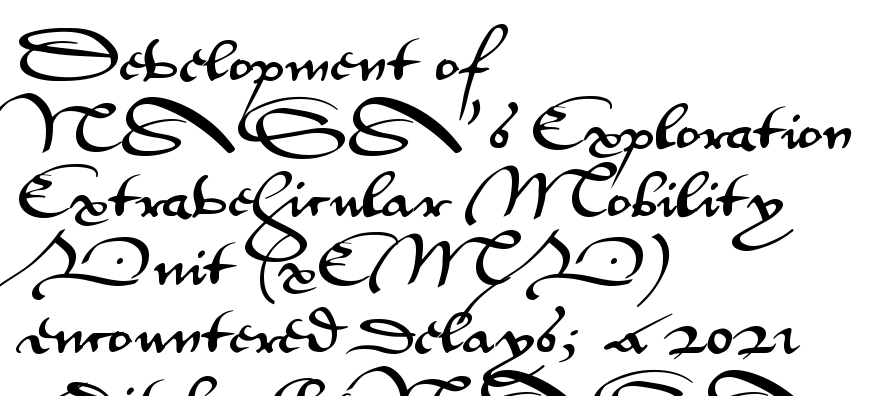
This sample has the flowing, uneven cadence of proportional lettering. Check under the words: just untouched page. If you drew a ruler down the left edge, every line would touch it. The font family rendered here belongs to the sans-serif group. The rows are spaced the way most documents space them.
